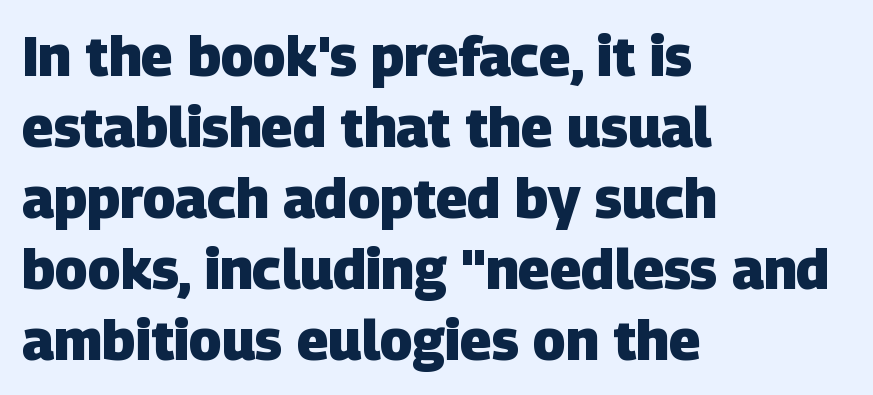
The image shows 55 px heavy sans-serif type; set left-aligned, normal line spacing (1.29x), normal letter spacing, not underlined; low stroke contrast and a large x-height.
